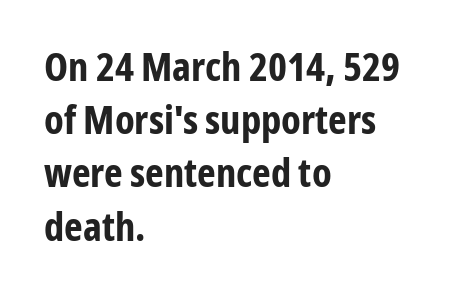
{"serif": "no", "italic": "no", "bold": "yes", "weight": "bold", "width": "condensed", "stroke_contrast": "low", "x_height": "medium", "monospaced": "no", "underline": "no", "align": "left", "line_spacing": "normal", "line_spacing_ratio": 1.33, "letter_spacing": "normal", "letter_spacing_em": 0.0, "glyph_px": 40}
